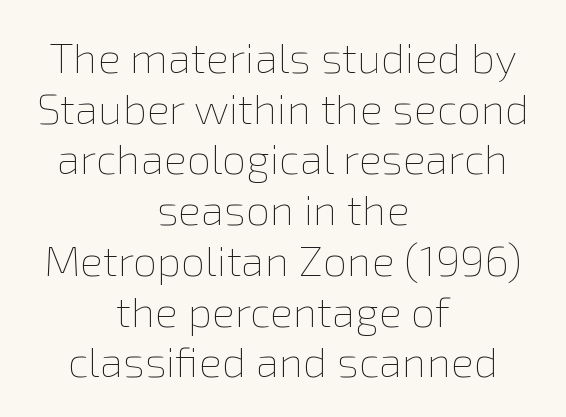
Does extra space separate the letters? No, they use regular spacing. It's the straight-up-and-down kind of type. Underlining? Definitely not there. The whitespace from short lines is split evenly between both sides. Here the designer chose a conventional face with non-uniform glyph widths. Is the stroke heavy? The answer is a plain regular-or-lighter.
